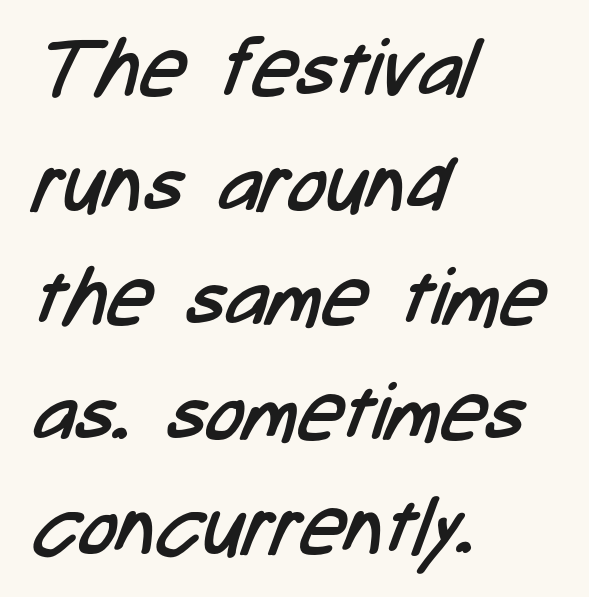
{"serif": "no", "bold": "no", "weight": "regular", "width": "condensed", "stroke_contrast": "low", "x_height": "medium", "monospaced": "no", "underline": "no", "align": "left", "line_spacing": "normal", "line_spacing_ratio": 1.45, "letter_spacing": "normal", "letter_spacing_em": 0.0, "glyph_px": 79}
